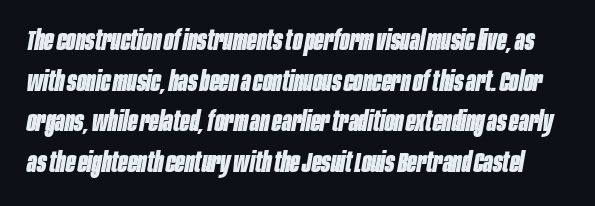
Q: Is the text bold? A: Yes.
Q: Is the text italic (slanted)? A: Yes, it leans right by about 10 degrees.
Q: Is the text underlined? A: No.
Q: Is the spacing between letters normal or unusually wide? A: Normal.
Q: Is the spacing between lines tight, normal or loose? A: Normal.
Q: Width (condensed, normal, or wide)? A: Condensed.
Q: Stroke contrast? A: Low.
Q: x-height? A: Large.
Q: Monospaced? A: No.
